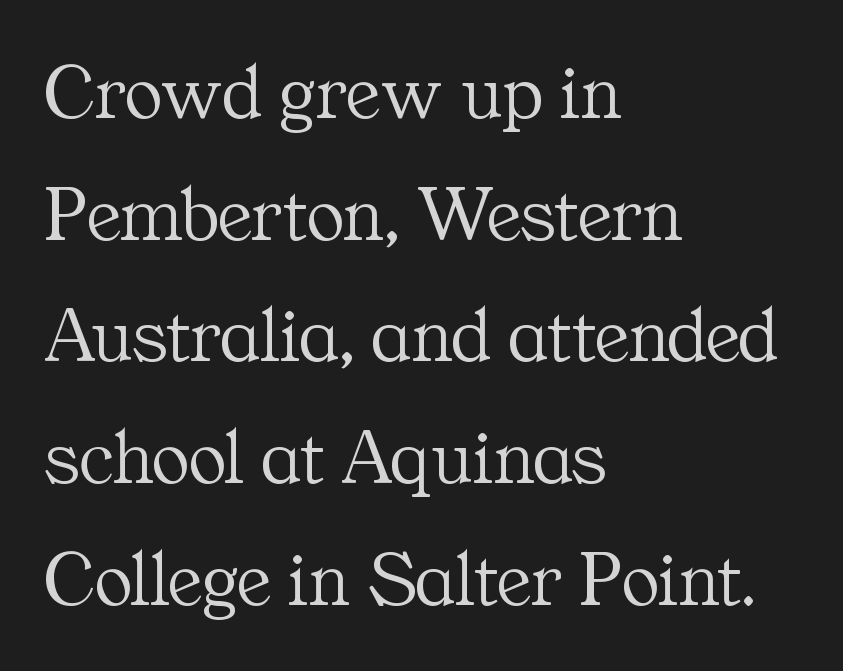
Horizontal bands of white between lines are of average thickness. The face used here is proportionally spaced, like ordinary book or web type. Compared with typical body copy, the letter spacing here is the same. If you drew a ruler down the left edge, every line would touch it.
